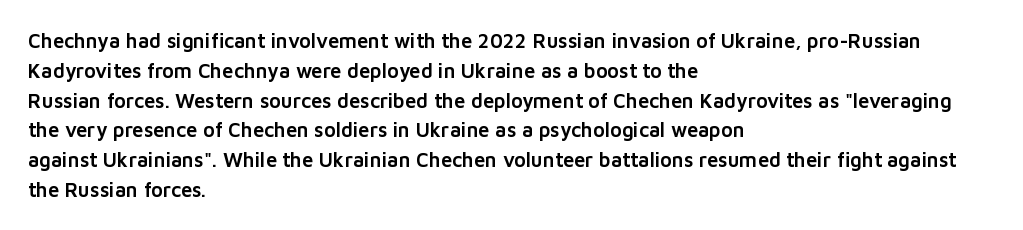
The image shows 20 px text type, upright; set left-aligned, normal line spacing (1.49x), normal letter spacing, not underlined.
